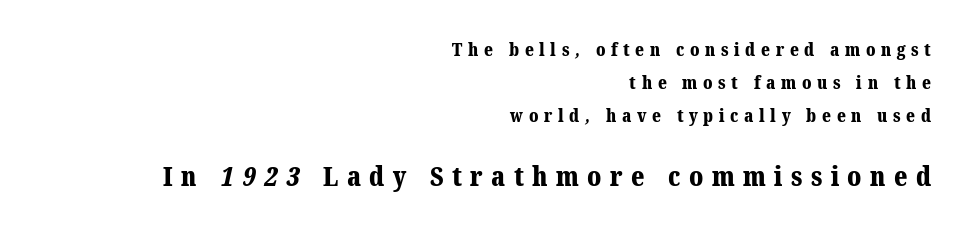
The image shows 27 px bold type; set right-aligned, line spacing 1.84x, unusually wide letter spacing (+0.31 em), not underlined; the second (bottom) block is 1.5x larger.
